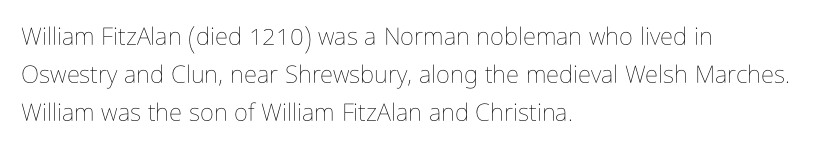
The image shows 24 px text type, upright; set left-aligned, normal line spacing (1.59x), normal letter spacing, not underlined.
